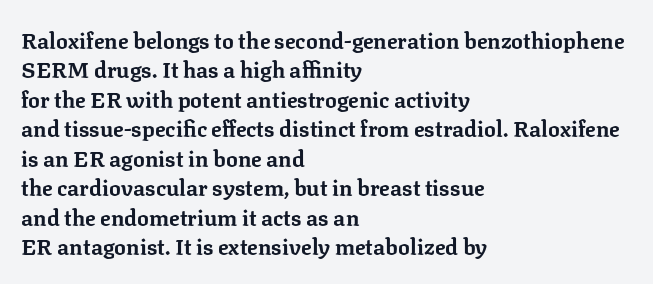
The image shows 22 px bold type, upright; set left-aligned, normal line spacing (1.34x), normal letter spacing, not underlined.
